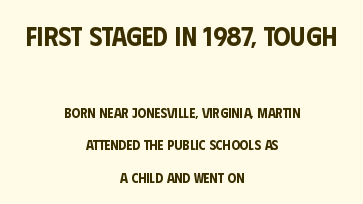
Q: Is the text italic (slanted)? A: No, it is upright.
Q: Is the text underlined? A: No.
Q: How is the paragraph aligned? A: Centered.
Q: Is the spacing between letters normal or unusually wide? A: Normal.
Q: Is the spacing between lines tight, normal or loose? A: Loose.
Q: Which block of text is set in a larger size, the first (top) or the second (bottom)? A: The first (top) one.
